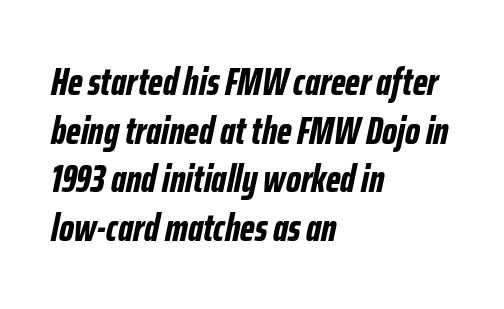
Here the designer chose a conventional face with non-uniform glyph widths. Decoration check: the copy has no underline. Compared with ordinary roman type, these characters are visibly tilted. Students, observe: this is what conventionally led text looks like. Tracking value appears to be zero — textbook default spacing.
